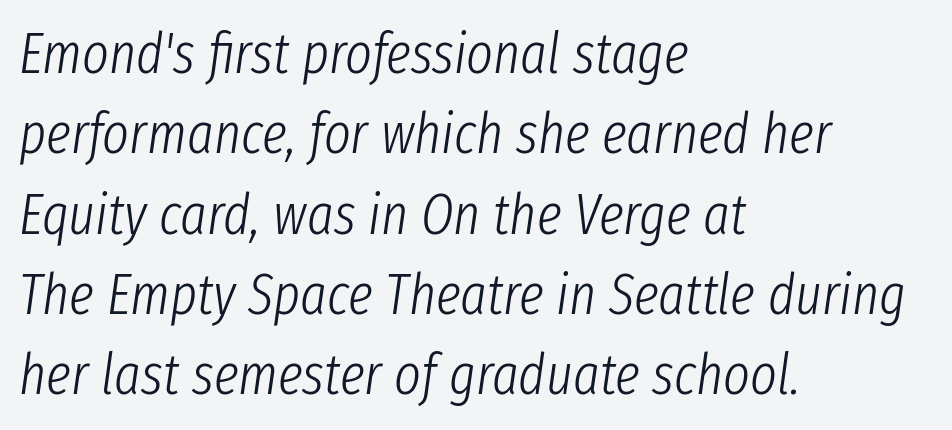
{"italic": "yes", "lean": "right", "slant_degrees": 8, "bold": "no", "weight": "light", "width": "condensed", "stroke_contrast": "low", "x_height": "medium", "monospaced": "no", "underline": "no", "align": "left", "line_spacing": "normal", "line_spacing_ratio": 1.41, "letter_spacing": "normal", "letter_spacing_em": 0.0, "glyph_px": 57}
